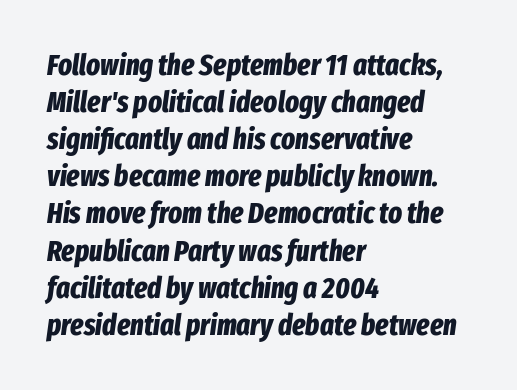
{"italic": "yes", "lean": "right", "slant_degrees": 8, "bold": "yes", "weight": "bold", "width": "condensed", "stroke_contrast": "low", "x_height": "medium", "monospaced": "no", "underline": "no", "align": "left", "line_spacing": "normal", "line_spacing_ratio": 1.28, "letter_spacing": "normal", "letter_spacing_em": 0.0, "glyph_px": 29}
